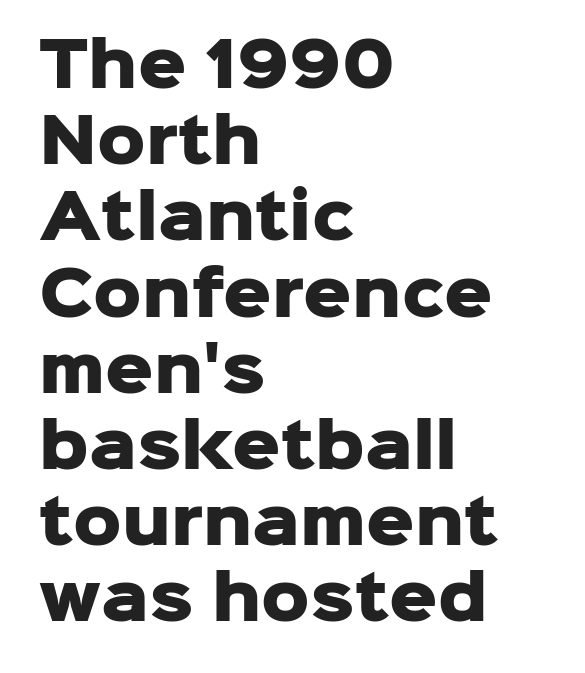
{"serif": "no", "italic": "no", "bold": "yes", "weight": "heavy", "width": "normal", "stroke_contrast": "low", "x_height": "medium", "monospaced": "no", "underline": "no", "align": "left", "line_spacing": "normal", "line_spacing_ratio": 1.27, "letter_spacing": "normal", "letter_spacing_em": 0.0, "glyph_px": 60}
